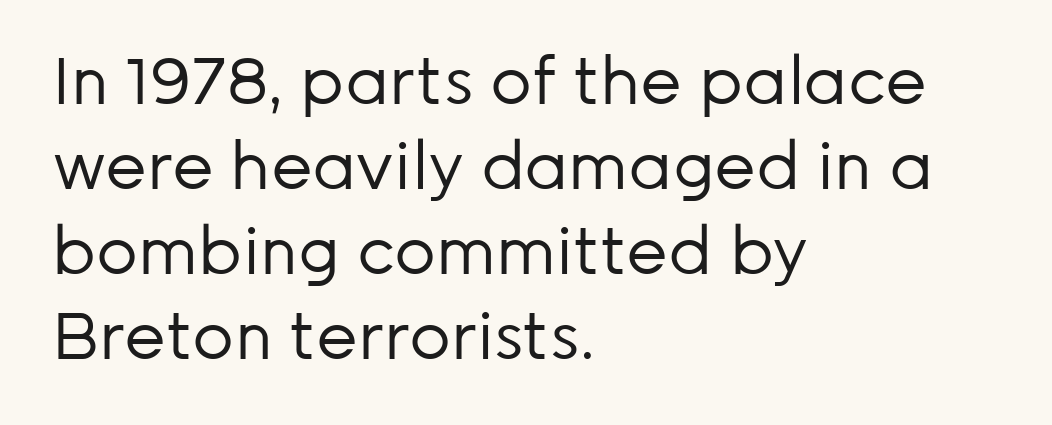
This is roman type, the default non-slanted kind. Just letters on the line, the space beneath them empty. Note: no serifs on the glyphs. Rows of type keep a routine distance in the vertical direction.
